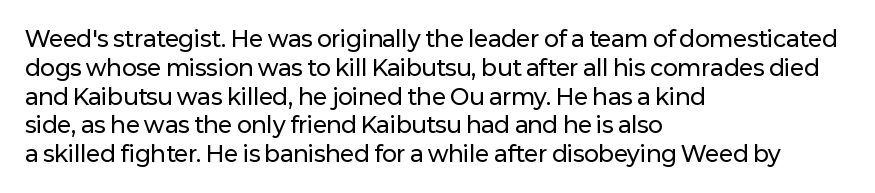
Descender tails drop into unmarked territory. Horizontal alignment here is leftward, the default for most running prose. Does extra space separate the letters? No, they use regular spacing. Upright lettering throughout. Evenly set lines give the paragraph a standard silhouette.
